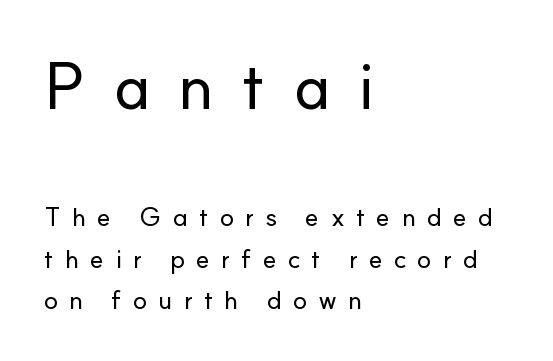
The image shows 65 px sans-serif type, upright; set left-aligned, normal line spacing (1.6x), unusually wide letter spacing (+0.42 em), not underlined; the first (top) block is 2.5x larger; low stroke contrast and a small x-height.
